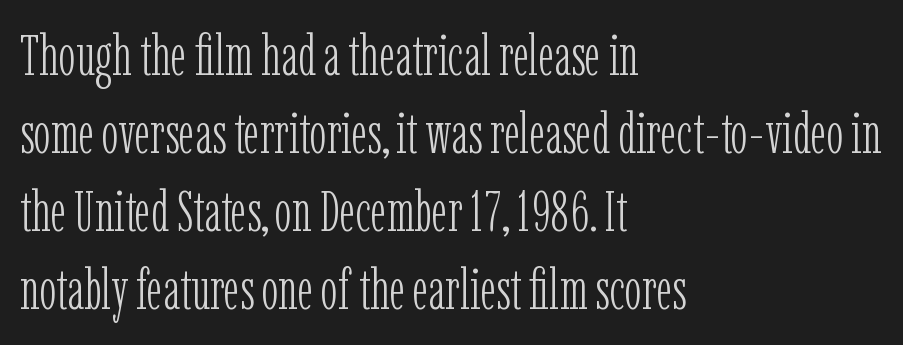
The letterforms sit shoulder to shoulder at normal distance. A typesetter would call this proportional, since set widths differ per character. Line spacing here is normal. Weight: regular or lighter. The gap between lines stays unmarked.
